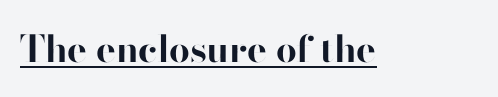
Q: Is the text bold? A: Yes.
Q: Is the text italic (slanted)? A: No, it is upright.
Q: Is the typeface a serif or a sans-serif typeface? A: Sans-serif.
Q: Is the text underlined? A: Yes.
Q: Is the spacing between letters normal or unusually wide? A: Normal.
Q: Width (condensed, normal, or wide)? A: Normal.
Q: Stroke contrast? A: High.
Q: x-height? A: Small.
Q: Monospaced? A: No.
